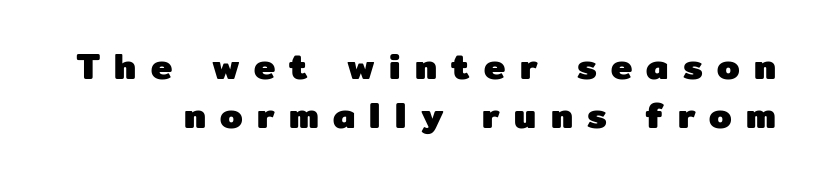
The image shows 36 px heavy sans-serif type, upright; set normal line spacing (1.35x), unusually wide letter spacing (+0.4 em), not underlined; low stroke contrast and a medium x-height.
